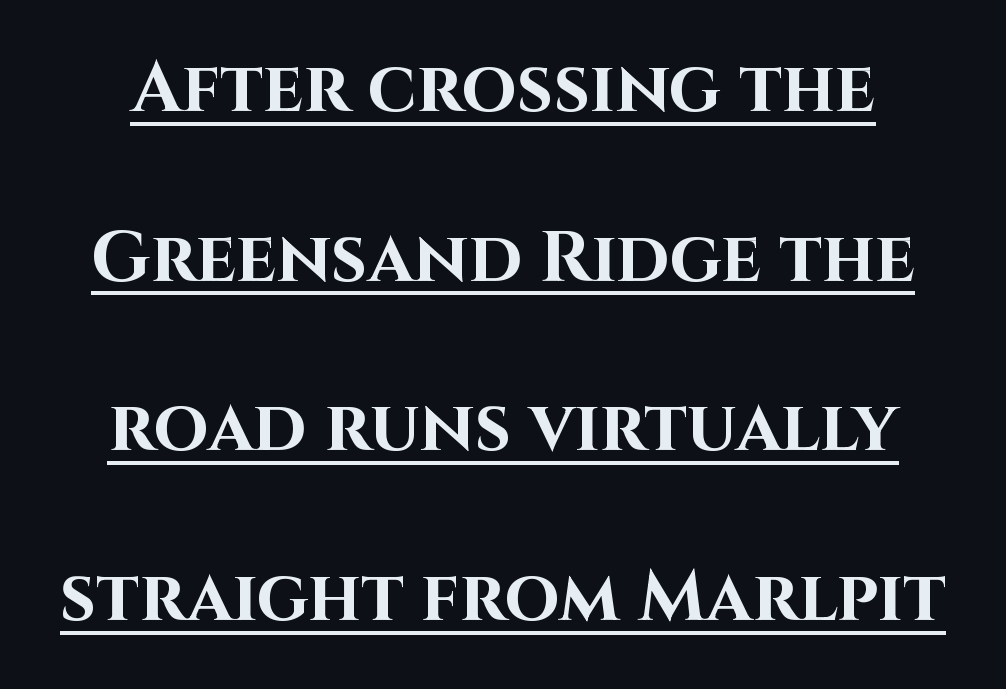
{"serif": "no", "italic": "no", "bold": "yes", "weight": "bold", "width": "normal", "stroke_contrast": "high", "x_height": "large", "monospaced": "no", "underline": "yes", "line_spacing": "loose", "line_spacing_ratio": 2.39, "letter_spacing": "normal", "letter_spacing_em": 0.0, "glyph_px": 71}
